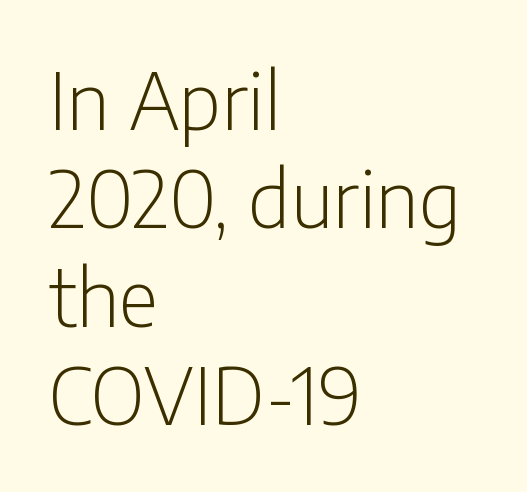
{"serif": "no", "italic": "no", "bold": "no", "weight": "light", "width": "condensed", "stroke_contrast": "low", "x_height": "medium", "monospaced": "no", "underline": "no", "align": "left", "line_spacing": "normal", "line_spacing_ratio": 1.26, "letter_spacing": "normal", "letter_spacing_em": 0.0, "glyph_px": 78}
